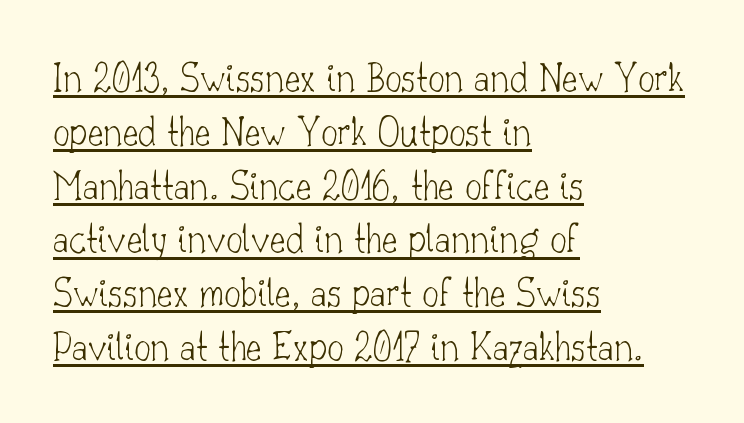
{"serif": "yes", "italic": "no", "bold": "no", "weight": "thin", "width": "normal", "stroke_contrast": "low", "x_height": "small", "monospaced": "no", "underline": "yes", "align": "left", "line_spacing": "normal", "line_spacing_ratio": 1.28, "letter_spacing": "normal", "letter_spacing_em": 0.0, "glyph_px": 42}
